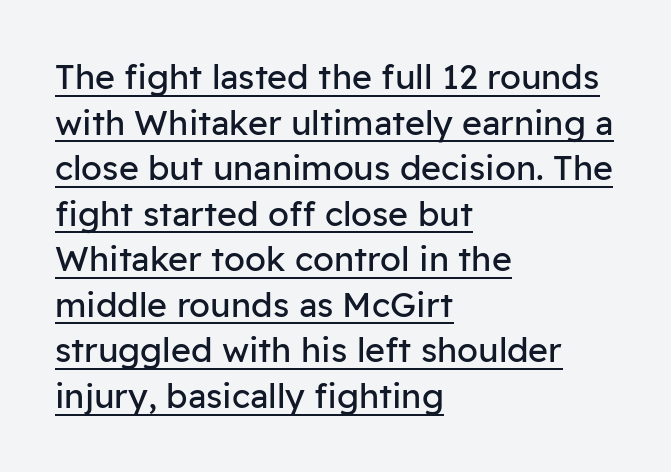
{"serif": "no", "italic": "no", "bold": "no", "weight": "regular", "width": "normal", "stroke_contrast": "low", "x_height": "medium", "monospaced": "no", "underline": "yes", "align": "left", "line_spacing": "normal", "line_spacing_ratio": 1.34, "letter_spacing": "normal", "letter_spacing_em": 0.0, "glyph_px": 34}
